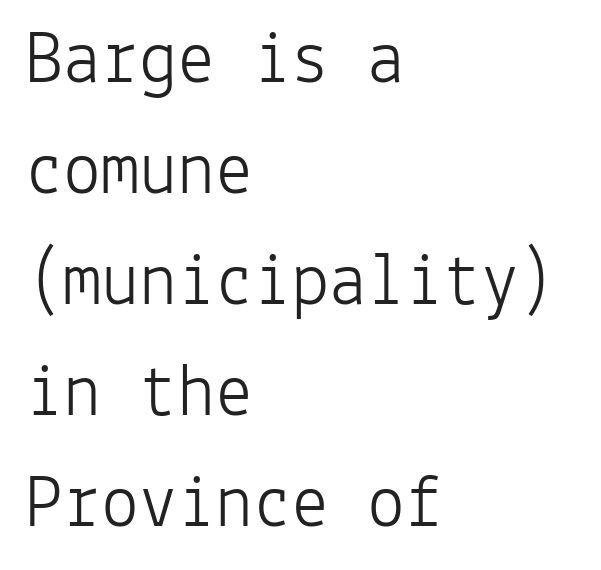
{"serif": "no", "italic": "no", "bold": "no", "weight": "light", "width": "normal", "stroke_contrast": "low", "x_height": "medium", "monospaced": "yes", "underline": "no", "align": "left", "line_spacing": "normal", "line_spacing_ratio": 1.46, "letter_spacing": "normal", "letter_spacing_em": 0.0, "glyph_px": 76}
